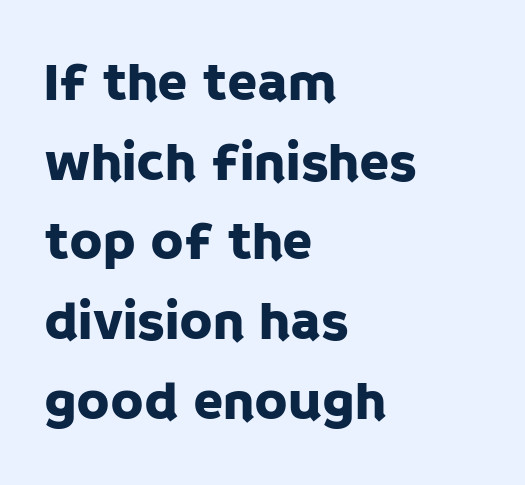
Q: Is the text italic (slanted)? A: No, it is upright.
Q: Is the typeface a serif or a sans-serif typeface? A: Sans-serif.
Q: Is the text underlined? A: No.
Q: How is the paragraph aligned? A: Left-aligned.
Q: Is the spacing between letters normal or unusually wide? A: Normal.
Q: Is the spacing between lines tight, normal or loose? A: Normal.
Q: Width (condensed, normal, or wide)? A: Normal.
Q: Stroke contrast? A: Low.
Q: x-height? A: Large.
Q: Monospaced? A: No.
